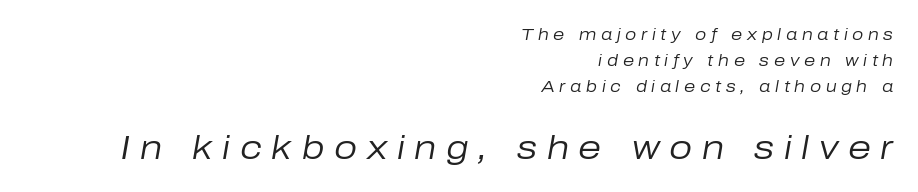
The image shows 33 px regular-weight type, italic (leaning right); set right-aligned, normal line spacing (1.64x), unusually wide letter spacing (+0.29 em), not underlined; the second (bottom) block is 2.06x larger; low stroke contrast and a medium x-height.
